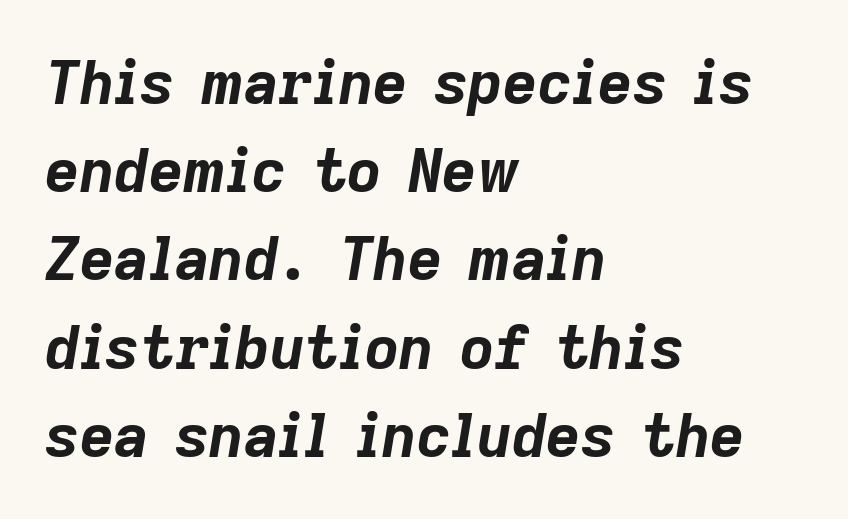
The image shows 60 px bold type, italic (leaning right); set left-aligned, normal line spacing (1.47x), normal letter spacing, not underlined; low stroke contrast and a medium x-height.
